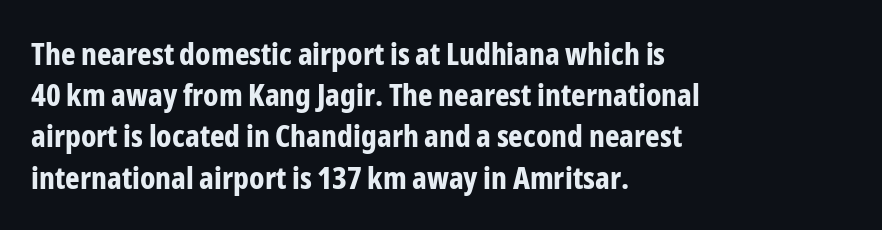
{"serif": "no", "italic": "no", "bold": "yes", "weight": "bold", "width": "condensed", "stroke_contrast": "low", "x_height": "medium", "monospaced": "no", "underline": "no", "align": "left", "line_spacing": "normal", "line_spacing_ratio": 1.33, "letter_spacing": "normal", "letter_spacing_em": 0.0, "glyph_px": 31}
